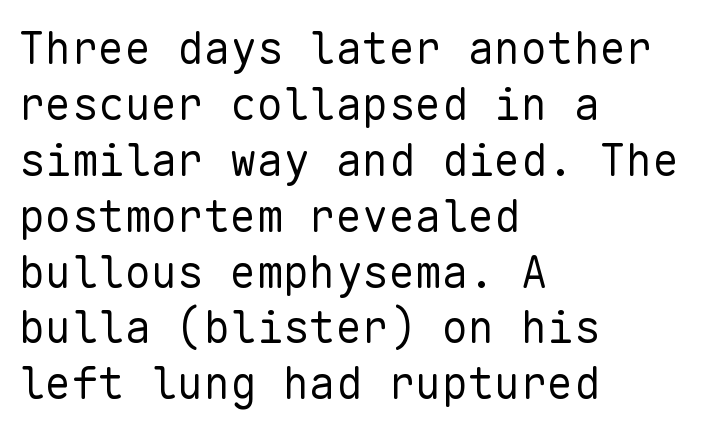
Q: Is the text bold? A: No.
Q: Is the text italic (slanted)? A: No, it is upright.
Q: Is the typeface a serif or a sans-serif typeface? A: Sans-serif.
Q: Is the text underlined? A: No.
Q: How is the paragraph aligned? A: Left-aligned.
Q: Is the spacing between letters normal or unusually wide? A: Normal.
Q: Is the spacing between lines tight, normal or loose? A: Normal.
Q: Width (condensed, normal, or wide)? A: Normal.
Q: Stroke contrast? A: Low.
Q: x-height? A: Medium.
Q: Monospaced? A: Yes.
